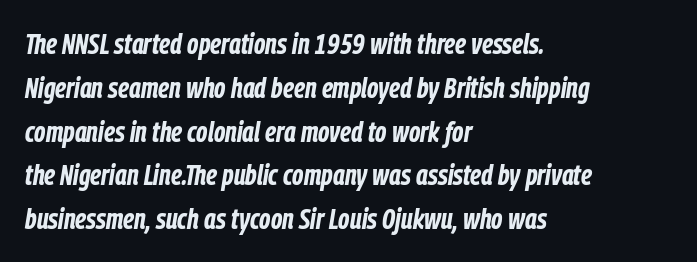
The image shows 29 px bold, condensed type, italic (leaning right); set left-aligned, normal line spacing (1.51x), normal letter spacing, not underlined; low stroke contrast and a medium x-height.
